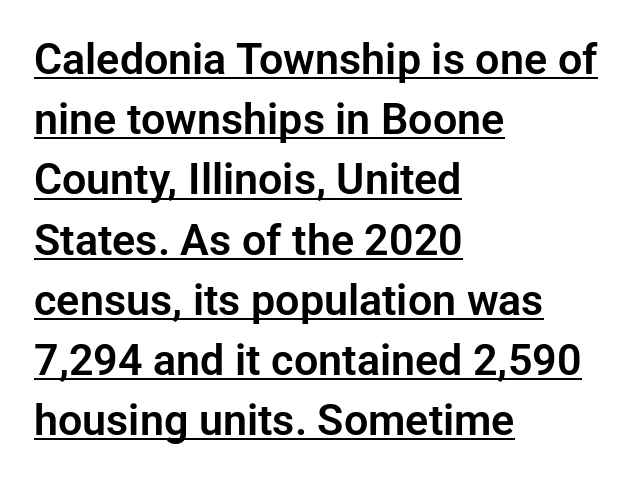
The image shows 43 px sans-serif type, upright; set left-aligned, normal line spacing (1.4x), normal letter spacing, underlined; low stroke contrast and a medium x-height.
